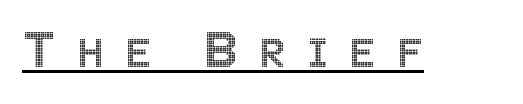
{"italic": "no", "width": "condensed", "x_height": "large", "monospaced": "no", "underline": "yes", "letter_spacing": "wide", "letter_spacing_em": 0.36, "glyph_px": 59}
